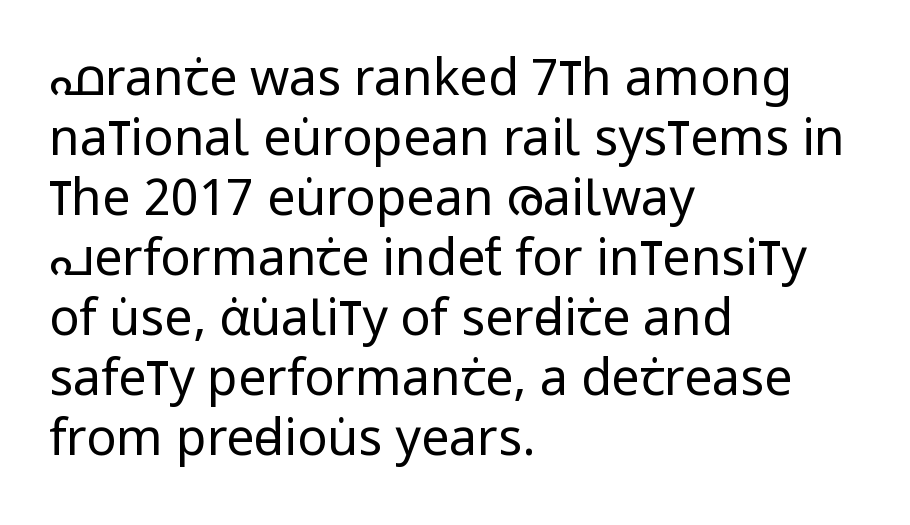
The image shows 50 px regular-weight, condensed sans-serif type, upright; set left-aligned, line spacing 1.2x, normal letter spacing, not underlined; low stroke contrast and a large x-height.
